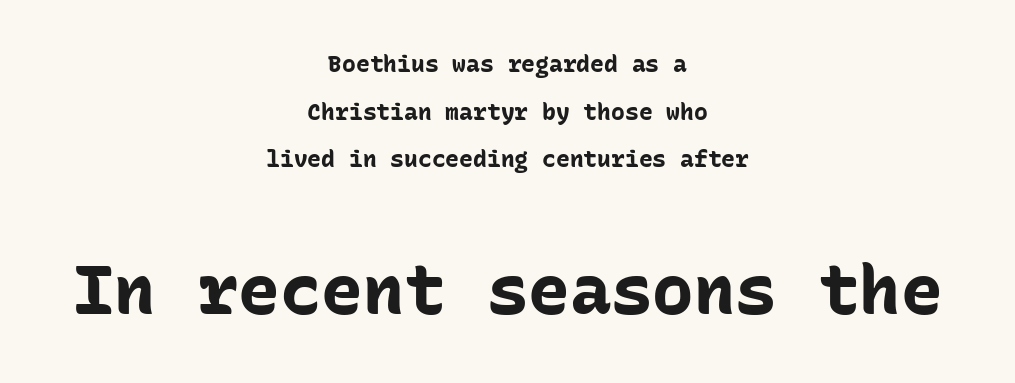
{"serif": "no", "italic": "no", "bold": "yes", "weight": "bold", "width": "normal", "stroke_contrast": "low", "x_height": "medium", "monospaced": "yes", "underline": "no", "align": "center", "line_spacing": "loose", "line_spacing_ratio": 2.07, "letter_spacing": "normal", "letter_spacing_em": 0.0, "larger_block": "second", "size_ratio": 3.0, "glyph_px": 69}
